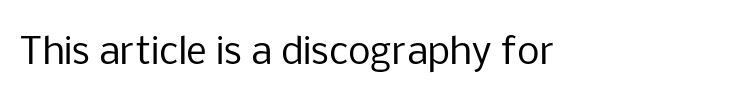
The image shows 36 px regular-weight sans-serif type, upright; set normal letter spacing, not underlined; low stroke contrast and a medium x-height.
